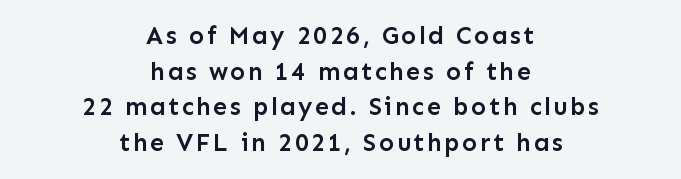
The image shows 25 px text type, upright; set centered, normal line spacing (1.43x), not underlined.
